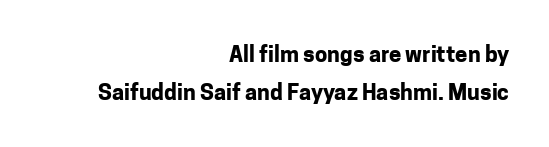
Q: Is the text bold? A: Yes.
Q: Is the text italic (slanted)? A: No, it is upright.
Q: Is the text underlined? A: No.
Q: How is the paragraph aligned? A: Right-aligned.
Q: Is the spacing between letters normal or unusually wide? A: Normal.
